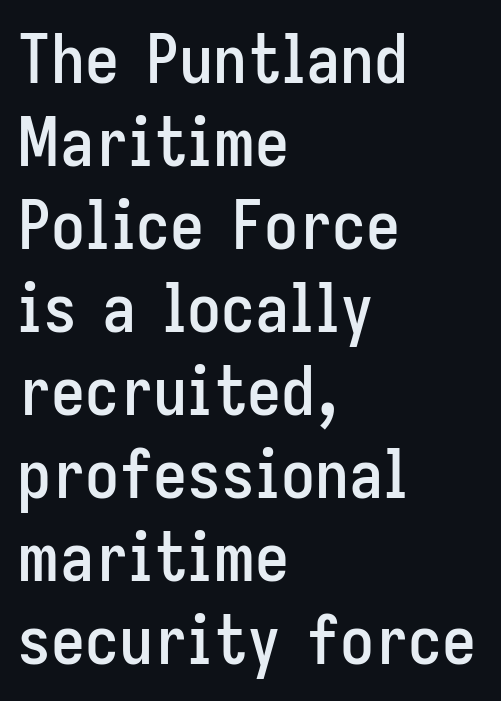
Grotesque or geometric, the face here clearly has no serifs. Short and long lines alike share a common starting point at left. The line texture is even and compact thanks to regular tracking. Italic? Not at all — the glyphs are vertical.
